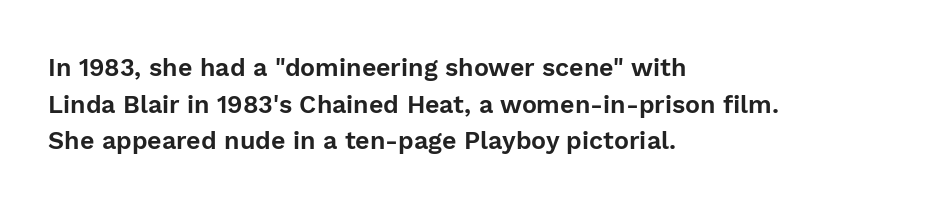
Q: Is the text italic (slanted)? A: No, it is upright.
Q: Is the text underlined? A: No.
Q: How is the paragraph aligned? A: Left-aligned.
Q: Is the spacing between letters normal or unusually wide? A: Normal.
Q: Is the spacing between lines tight, normal or loose? A: Normal.
